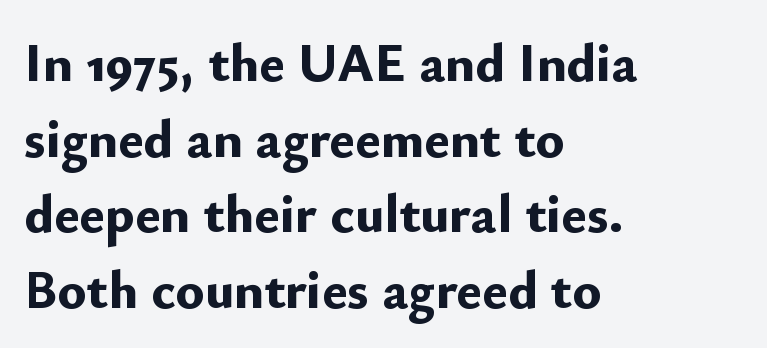
The image shows 54 px bold sans-serif type, upright; set left-aligned, normal line spacing (1.4x), normal letter spacing, not underlined; low stroke contrast and a small x-height.
